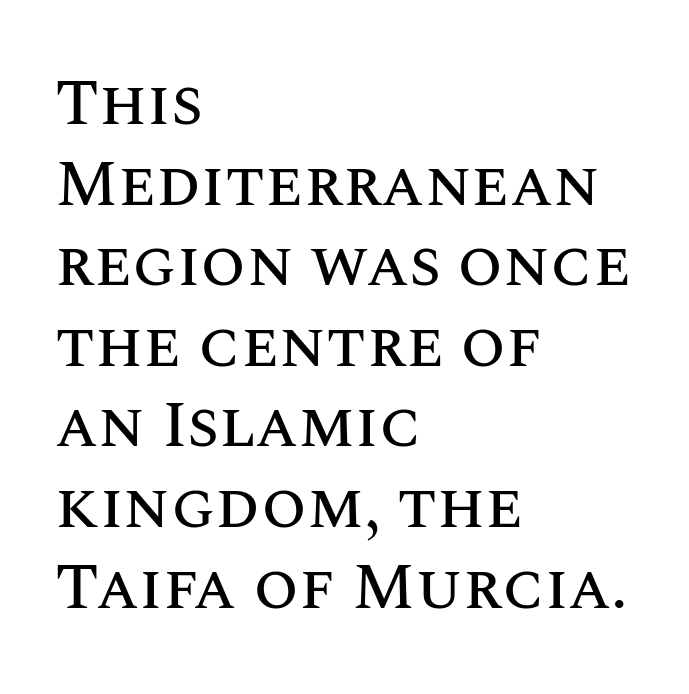
{"italic": "no", "width": "normal", "stroke_contrast": "medium", "x_height": "large", "monospaced": "no", "underline": "no", "align": "left", "line_spacing_ratio": 1.24, "letter_spacing": "normal", "letter_spacing_em": 0.0, "glyph_px": 65}
